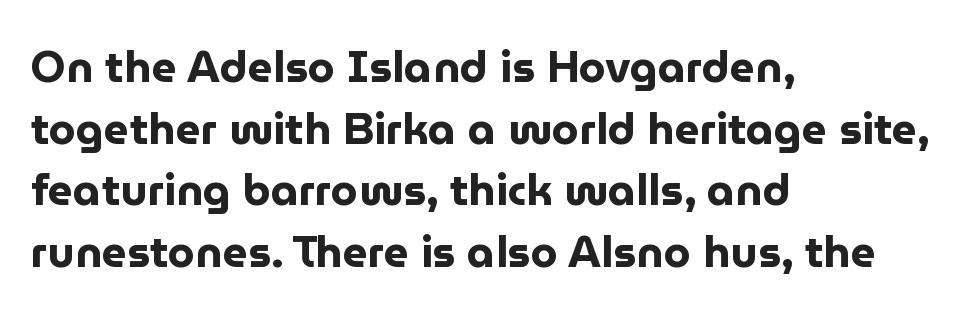
Q: Is the text bold? A: Yes.
Q: Is the text italic (slanted)? A: No, it is upright.
Q: Is the typeface a serif or a sans-serif typeface? A: Sans-serif.
Q: Is the text underlined? A: No.
Q: How is the paragraph aligned? A: Left-aligned.
Q: Is the spacing between letters normal or unusually wide? A: Normal.
Q: Is the spacing between lines tight, normal or loose? A: Normal.
Q: Width (condensed, normal, or wide)? A: Normal.
Q: Stroke contrast? A: Low.
Q: x-height? A: Medium.
Q: Monospaced? A: No.
